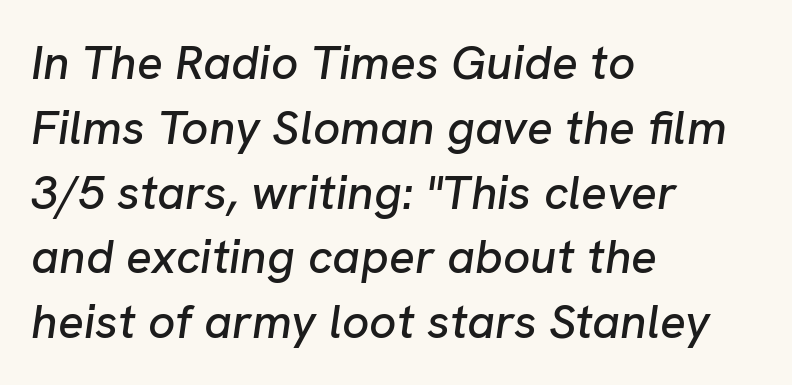
Q: Is the text italic (slanted)? A: Yes, it leans right by about 8 degrees.
Q: Is the text underlined? A: No.
Q: How is the paragraph aligned? A: Left-aligned.
Q: Is the spacing between letters normal or unusually wide? A: Normal.
Q: Is the spacing between lines tight, normal or loose? A: Normal.
Q: Width (condensed, normal, or wide)? A: Normal.
Q: Stroke contrast? A: Low.
Q: x-height? A: Medium.
Q: Monospaced? A: No.
